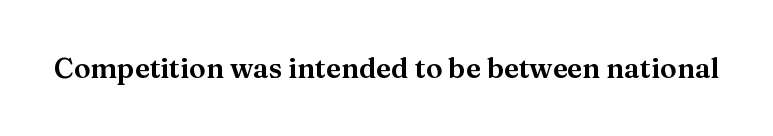
{"serif": "yes", "italic": "no", "width": "normal", "stroke_contrast": "medium", "x_height": "medium", "monospaced": "no", "underline": "no", "letter_spacing": "normal", "letter_spacing_em": 0.0, "glyph_px": 28}
